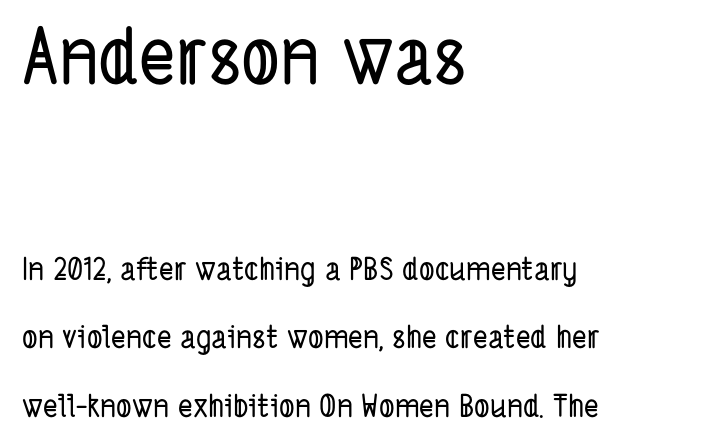
This rendering uses left alignment, leaving the right contour irregular. Descender tails drop into unmarked territory. Here the designer chose a conventional face with non-uniform glyph widths. Is this a sans? Yes — the strokes have no serifs. Is the lower block the larger one? No — the upper block carries the bigger type.
